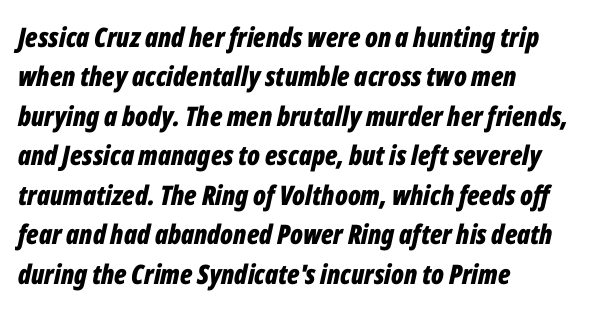
The image shows 27 px bold type, italic (leaning right); set left-aligned, normal line spacing (1.46x), normal letter spacing, not underlined.
